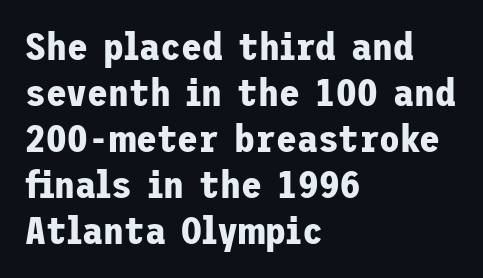
Casual observation: everything's shoved over to the left. Is there any slant? The stems are plumb. What weight is shown? A full bold with thick strokes. Words float on clear page, feet unadorned.
